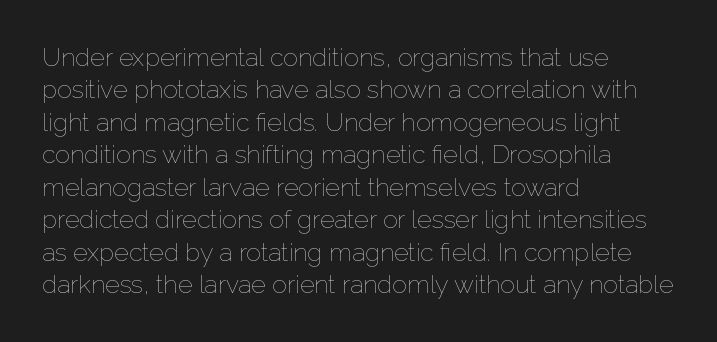
The words here are not underlined. Whoever set this chose a conventional vertical rhythm. Honestly, the letter spacing is just normal — you wouldn't notice it. Tall strokes in this sample are plumb rather than angled. Compared with a centered layout, this one pins lines to the left instead. The weight tops out at a normal text grade.
